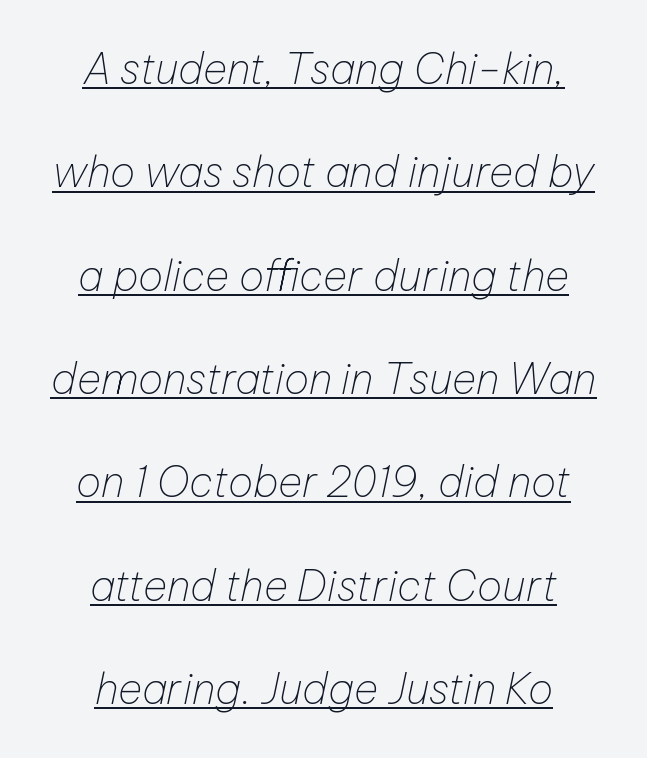
The image shows 42 px thin type, italic (leaning right); set centered, loose line spacing (2.46x), normal letter spacing, underlined; low stroke contrast and a medium x-height.
